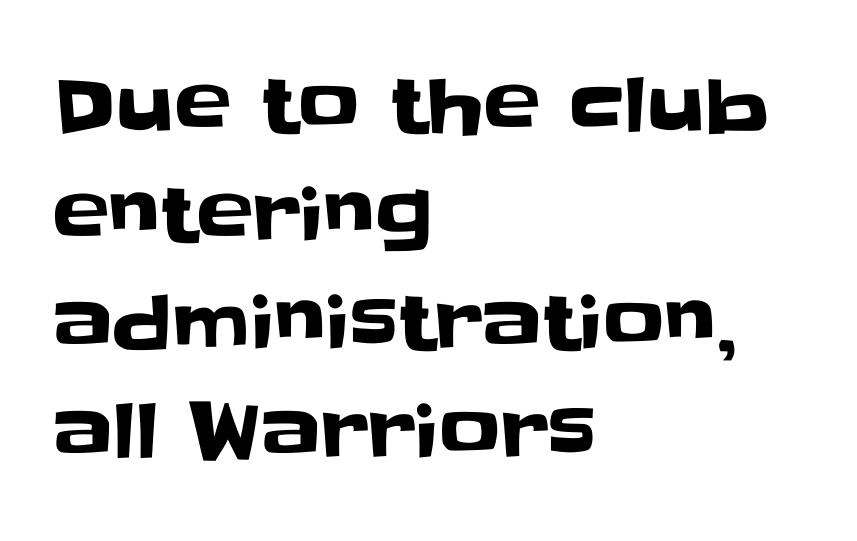
The image shows 76 px sans-serif type, upright; set left-aligned, normal line spacing (1.43x), normal letter spacing, not underlined; low stroke contrast and a large x-height.
